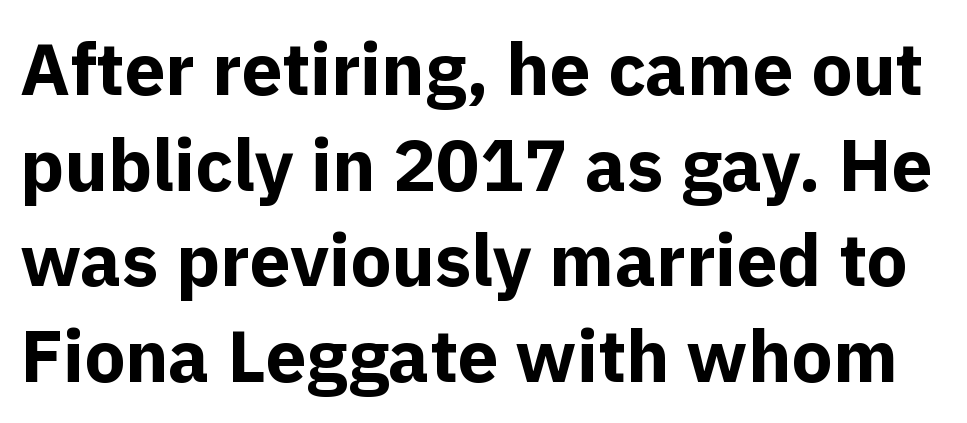
{"serif": "no", "italic": "no", "bold": "yes", "weight": "bold", "width": "normal", "x_height": "medium", "monospaced": "no", "underline": "no", "line_spacing": "normal", "line_spacing_ratio": 1.31, "letter_spacing": "normal", "letter_spacing_em": 0.0, "glyph_px": 73}
